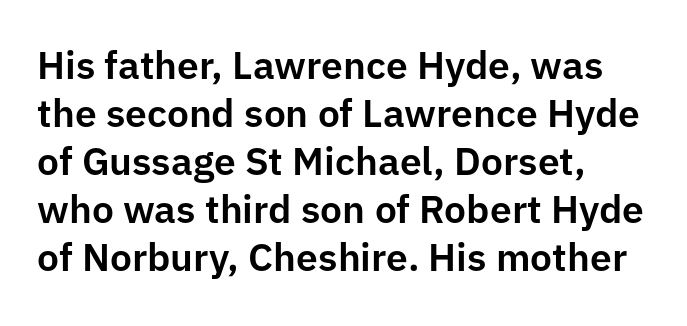
Q: Is the text italic (slanted)? A: No, it is upright.
Q: Is the typeface a serif or a sans-serif typeface? A: Sans-serif.
Q: Is the text underlined? A: No.
Q: How is the paragraph aligned? A: Left-aligned.
Q: Is the spacing between letters normal or unusually wide? A: Normal.
Q: Width (condensed, normal, or wide)? A: Normal.
Q: Stroke contrast? A: Low.
Q: x-height? A: Medium.
Q: Monospaced? A: No.
